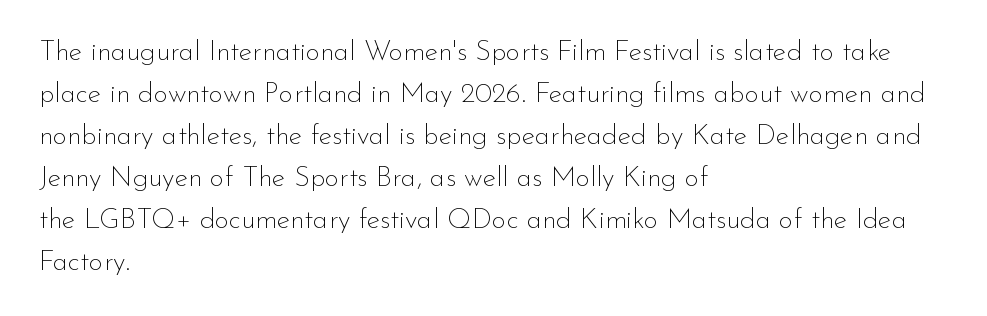
The image shows 28 px thin sans-serif type, upright; set left-aligned, normal line spacing (1.5x), normal letter spacing, not underlined; low stroke contrast and a small x-height.
